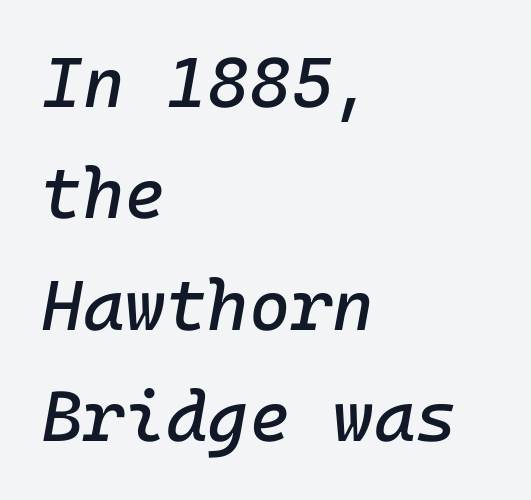
Q: Is the text italic (slanted)? A: Yes, it leans right by about 10 degrees.
Q: Is the text underlined? A: No.
Q: How is the paragraph aligned? A: Left-aligned.
Q: Is the spacing between letters normal or unusually wide? A: Normal.
Q: Is the spacing between lines tight, normal or loose? A: Normal.
Q: Width (condensed, normal, or wide)? A: Normal.
Q: Stroke contrast? A: Low.
Q: x-height? A: Medium.
